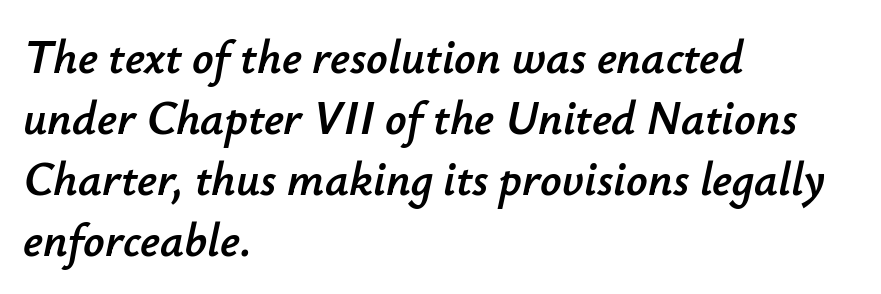
The image shows 47 px text type, italic (leaning right); set left-aligned, normal line spacing (1.3x), normal letter spacing, not underlined; low stroke contrast and a small x-height.
